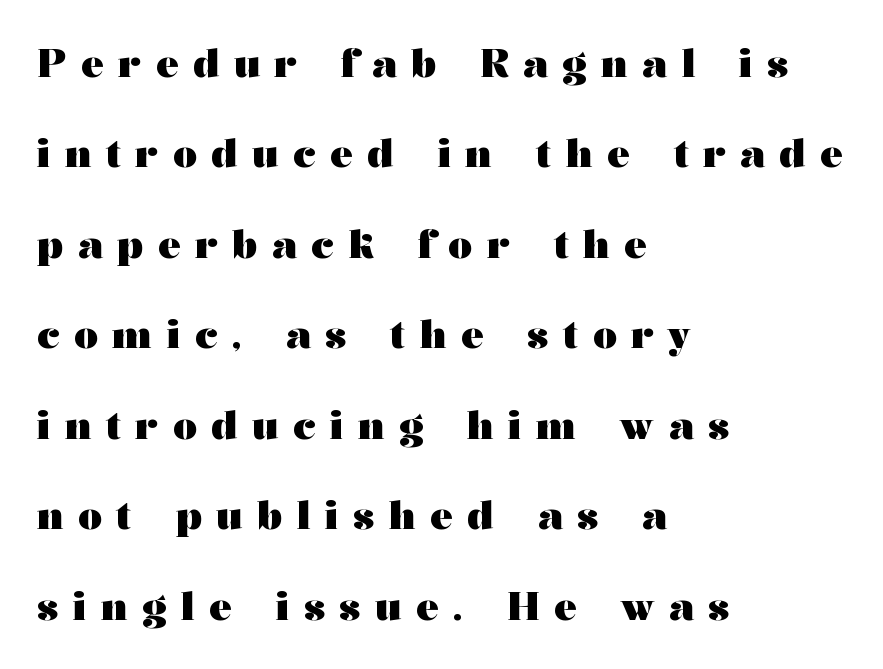
Q: Is the text bold? A: Yes.
Q: Is the text italic (slanted)? A: No, it is upright.
Q: Is the typeface a serif or a sans-serif typeface? A: Serif.
Q: Is the text underlined? A: No.
Q: How is the paragraph aligned? A: Left-aligned.
Q: Is the spacing between letters normal or unusually wide? A: Unusually wide.
Q: Is the spacing between lines tight, normal or loose? A: Loose.
Q: Width (condensed, normal, or wide)? A: Wide.
Q: Stroke contrast? A: Medium.
Q: x-height? A: Medium.
Q: Monospaced? A: No.
